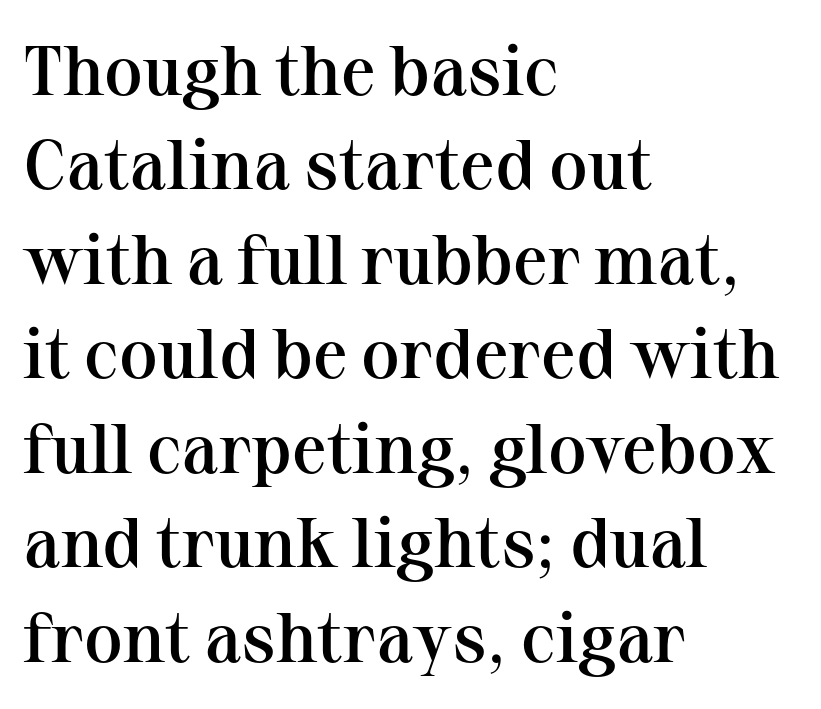
{"serif": "yes", "italic": "no", "bold": "semi", "weight": "semibold", "width": "normal", "stroke_contrast": "medium", "x_height": "medium", "monospaced": "no", "underline": "no", "align": "left", "line_spacing": "normal", "line_spacing_ratio": 1.35, "letter_spacing": "normal", "letter_spacing_em": 0.0, "glyph_px": 70}
